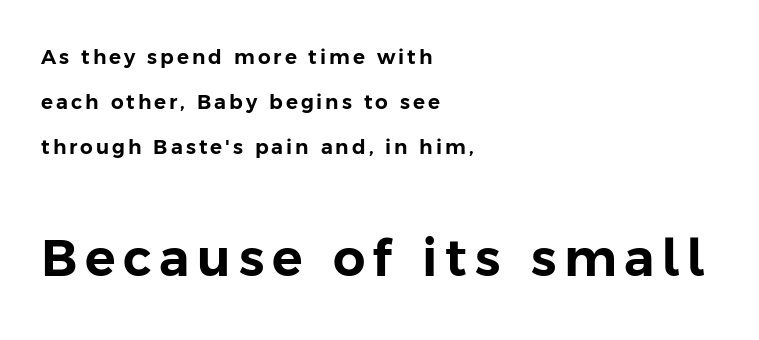
{"serif": "no", "italic": "no", "width": "normal", "stroke_contrast": "low", "x_height": "medium", "monospaced": "no", "underline": "no", "align": "left", "line_spacing": "loose", "line_spacing_ratio": 2.25, "larger_block": "second", "size_ratio": 2.55, "glyph_px": 51}
